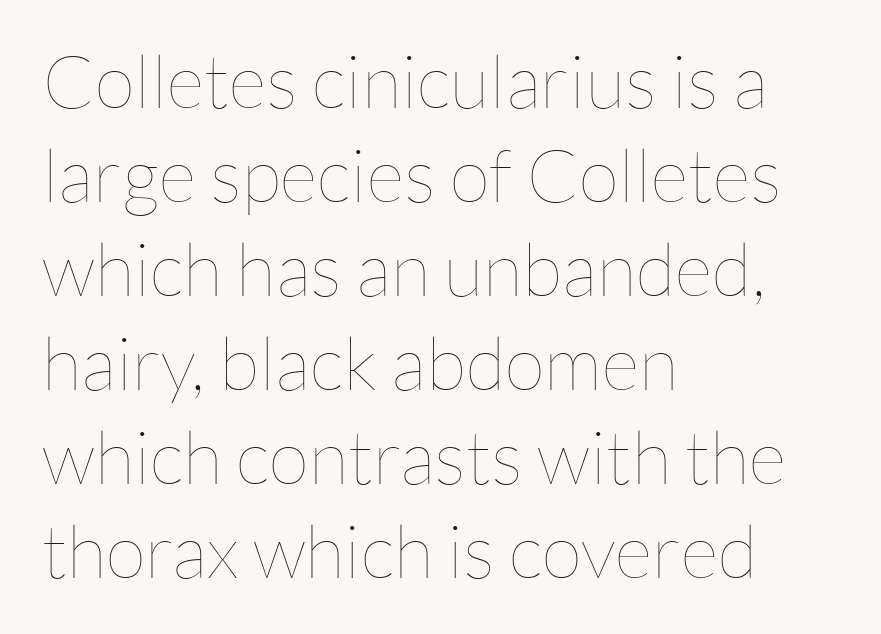
{"italic": "no", "bold": "no", "weight": "thin", "width": "normal", "stroke_contrast": "low", "x_height": "medium", "monospaced": "no", "underline": "no", "align": "left", "line_spacing": "normal", "line_spacing_ratio": 1.27, "letter_spacing": "normal", "letter_spacing_em": 0.0, "glyph_px": 74}
